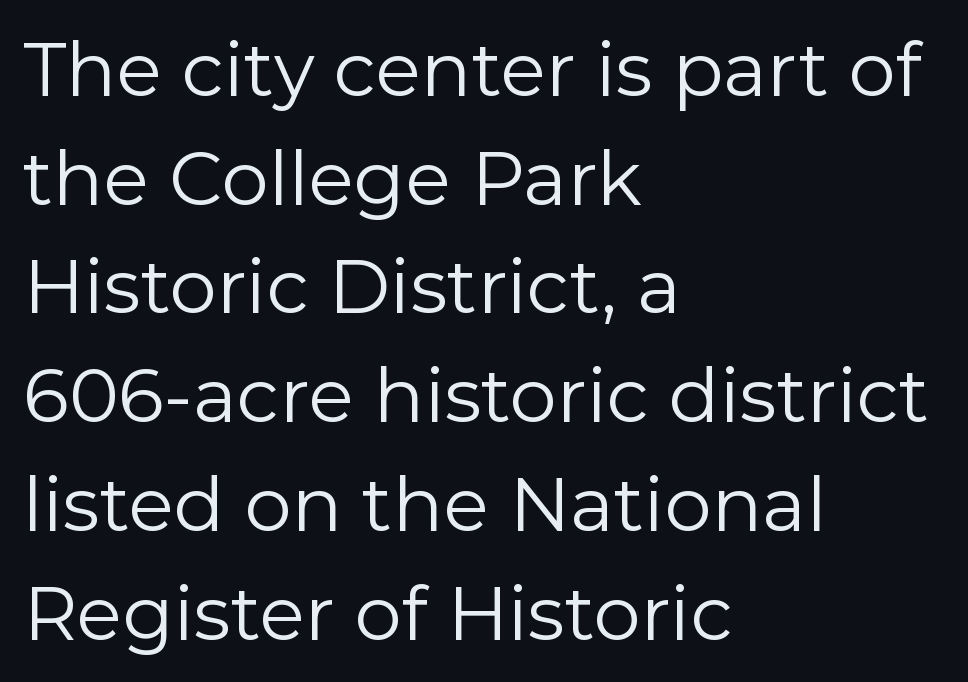
Bare-footed words on every line. The typesetter chose a ragged-right arrangement here. The leading is moderate, giving the passage an even texture. Ordinary non-slanted type is in use.
